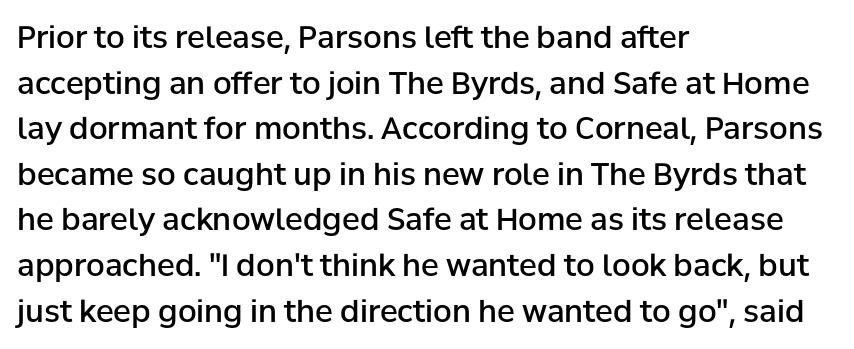
{"serif": "no", "italic": "no", "bold": "semi", "weight": "semibold", "width": "normal", "stroke_contrast": "low", "x_height": "medium", "monospaced": "no", "underline": "no", "align": "left", "line_spacing": "normal", "line_spacing_ratio": 1.52, "letter_spacing": "normal", "letter_spacing_em": 0.0, "glyph_px": 30}
